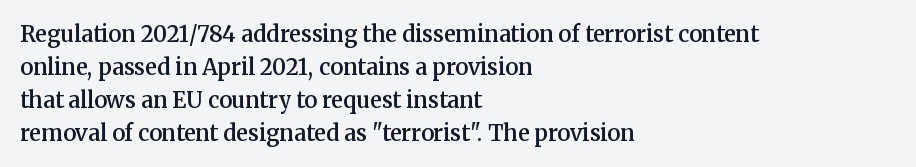
The image shows 22 px text type, upright; set left-aligned, normal line spacing (1.5x), normal letter spacing, not underlined.
